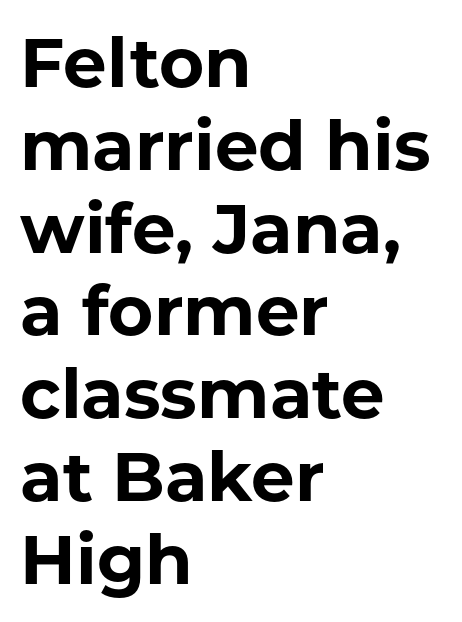
The image shows 69 px bold sans-serif type, upright; set left-aligned, line spacing 1.2x, normal letter spacing, not underlined; low stroke contrast and a medium x-height.
